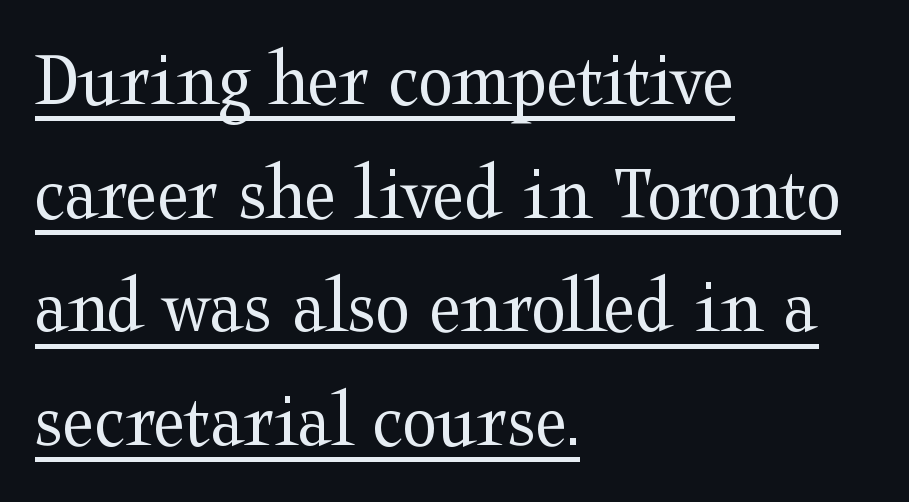
Does the type have serifs? Yes, each stem ends in a small foot. Bold? No — there's no thickening of the strokes. Spacing verdict: proportional, widths tailored to each character. Left-aligned paragraph, ragged on the right. The rows are spaced the way most documents space them.
